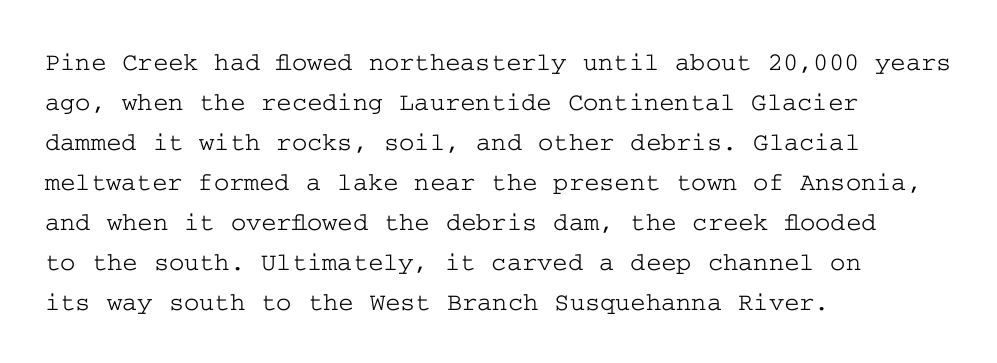
{"italic": "no", "underline": "no", "align": "left", "line_spacing": "normal", "line_spacing_ratio": 1.54, "letter_spacing": "normal", "letter_spacing_em": 0.0, "glyph_px": 26}
